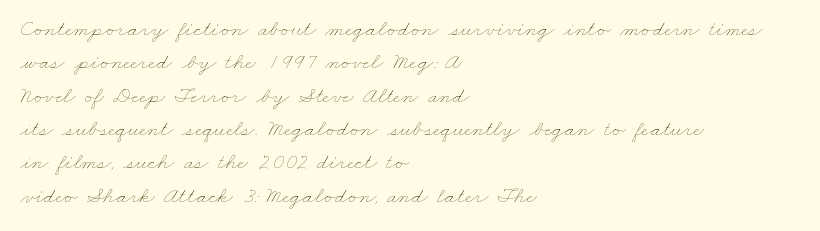
The strokes carry an ordinary text weight at most. This sample is left-justified, so line endings fall wherever the words run out. Quick note: underline off. The letters sit at their default tracking, neither squeezed nor spread.
